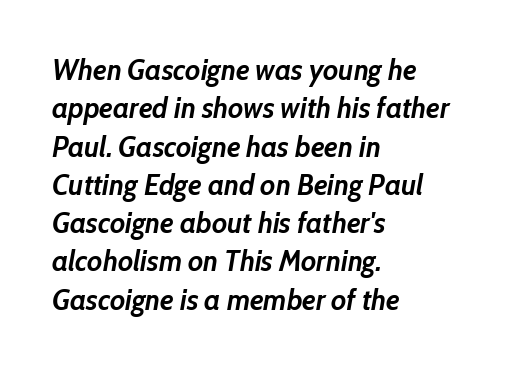
Q: Is the text bold? A: Yes.
Q: Is the text italic (slanted)? A: Yes, it leans right by about 10 degrees.
Q: Is the text underlined? A: No.
Q: How is the paragraph aligned? A: Left-aligned.
Q: Is the spacing between letters normal or unusually wide? A: Normal.
Q: Is the spacing between lines tight, normal or loose? A: Normal.
Q: Width (condensed, normal, or wide)? A: Normal.
Q: Stroke contrast? A: Low.
Q: x-height? A: Medium.
Q: Monospaced? A: No.
